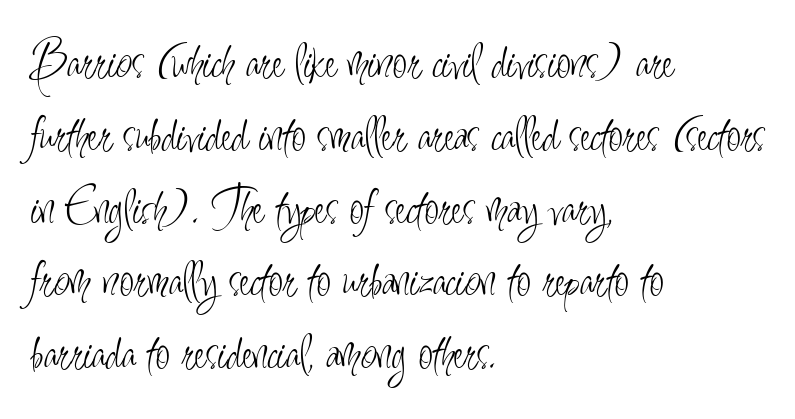
Each row of text sits above clean, open space. Students, observe: this is what conventionally led text looks like. This sample has the flowing, uneven cadence of proportional lettering.
